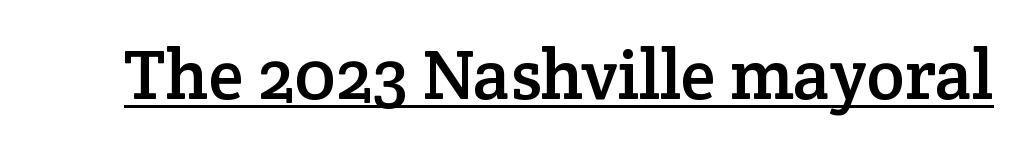
The image shows 71 px serif type, upright; set normal letter spacing, underlined; low stroke contrast and a medium x-height.
